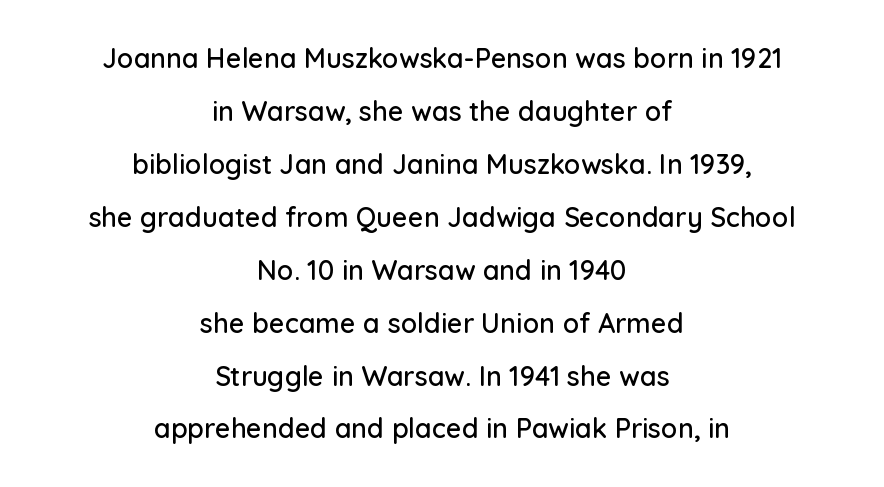
Q: Is the text italic (slanted)? A: No, it is upright.
Q: Is the text underlined? A: No.
Q: How is the paragraph aligned? A: Centered.
Q: Is the spacing between letters normal or unusually wide? A: Normal.
Q: Is the spacing between lines tight, normal or loose? A: Loose.
